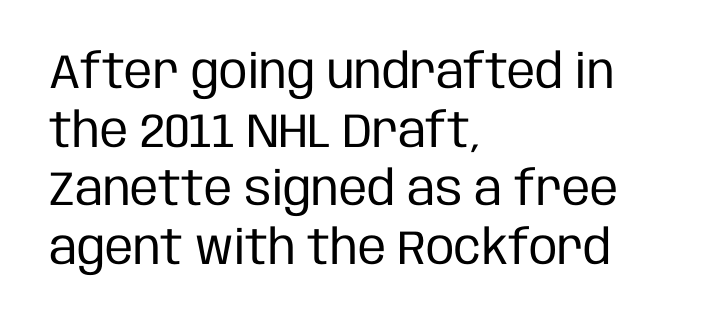
The image shows 48 px regular-weight, condensed sans-serif type, upright; set left-aligned, line spacing 1.22x, normal letter spacing, not underlined; low stroke contrast and a large x-height.
